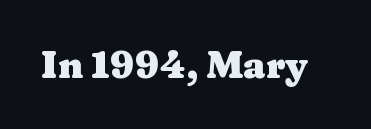
The image shows 37 px heavy, wide serif type, upright; set normal letter spacing, not underlined; medium stroke contrast and a medium x-height.
